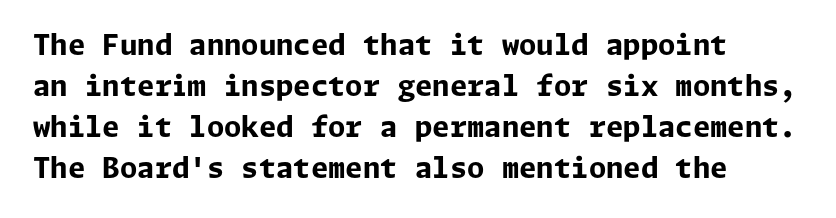
The image shows 28 px bold sans-serif type, upright; set normal line spacing (1.46x), normal letter spacing, not underlined; low stroke contrast and a medium x-height.
